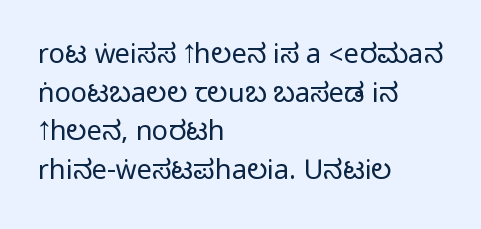
Q: Is the text italic (slanted)? A: No, it is upright.
Q: Is the text underlined? A: No.
Q: How is the paragraph aligned? A: Left-aligned.
Q: Is the spacing between letters normal or unusually wide? A: Normal.
Q: Is the spacing between lines tight, normal or loose? A: Normal.
